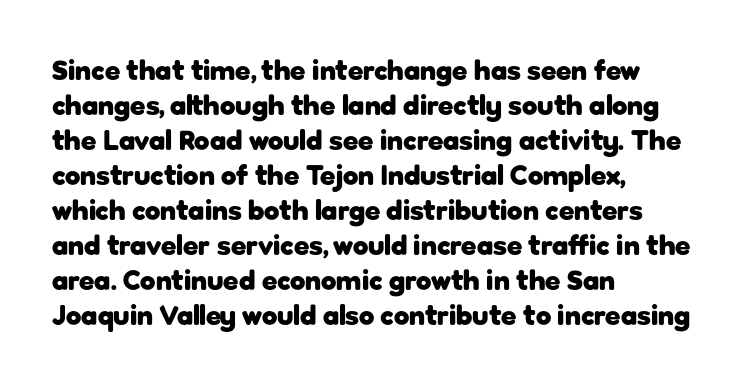
Q: Is the text bold? A: Yes.
Q: Is the text italic (slanted)? A: No, it is upright.
Q: Is the typeface a serif or a sans-serif typeface? A: Sans-serif.
Q: Is the text underlined? A: No.
Q: How is the paragraph aligned? A: Left-aligned.
Q: Is the spacing between letters normal or unusually wide? A: Normal.
Q: Is the spacing between lines tight, normal or loose? A: Normal.
Q: Width (condensed, normal, or wide)? A: Normal.
Q: Stroke contrast? A: Low.
Q: x-height? A: Medium.
Q: Monospaced? A: No.
